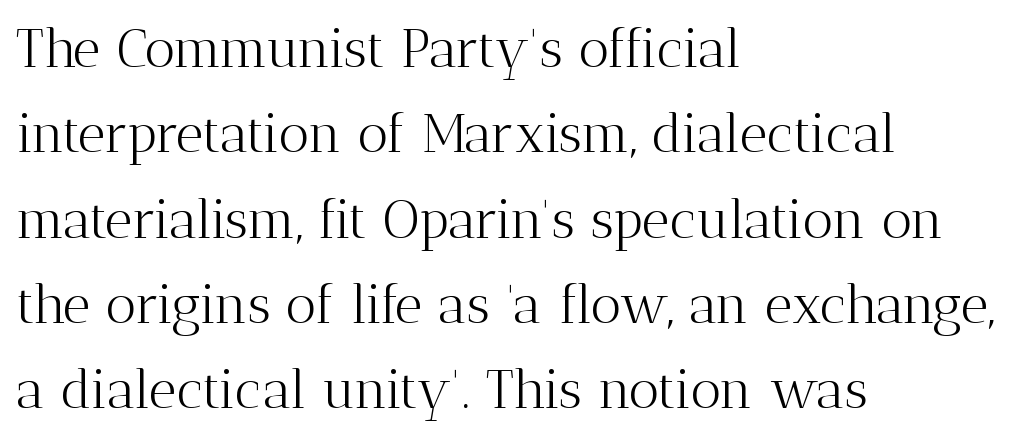
Q: Is the text bold? A: No.
Q: Is the text italic (slanted)? A: No, it is upright.
Q: Is the typeface a serif or a sans-serif typeface? A: Serif.
Q: Is the text underlined? A: No.
Q: How is the paragraph aligned? A: Left-aligned.
Q: Is the spacing between letters normal or unusually wide? A: Normal.
Q: Is the spacing between lines tight, normal or loose? A: Normal.
Q: Width (condensed, normal, or wide)? A: Normal.
Q: Stroke contrast? A: Medium.
Q: x-height? A: Medium.
Q: Monospaced? A: No.
